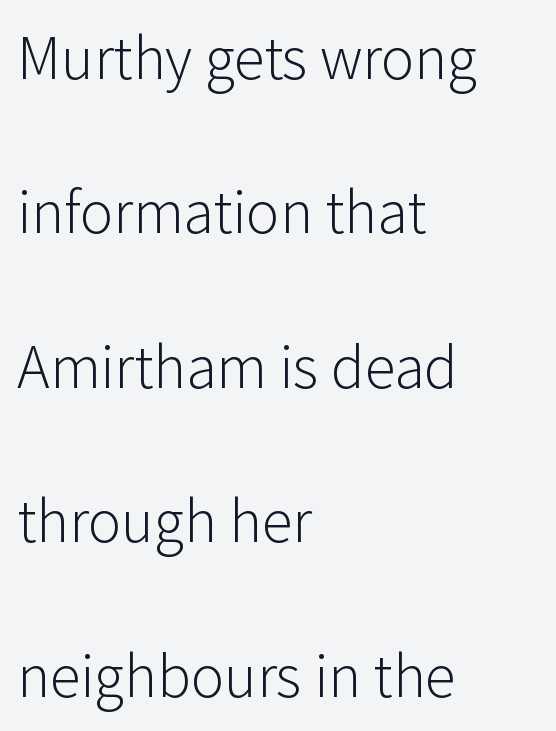
Q: Is the text bold? A: No.
Q: Is the text italic (slanted)? A: No, it is upright.
Q: Is the typeface a serif or a sans-serif typeface? A: Sans-serif.
Q: Is the text underlined? A: No.
Q: How is the paragraph aligned? A: Left-aligned.
Q: Is the spacing between letters normal or unusually wide? A: Normal.
Q: Is the spacing between lines tight, normal or loose? A: Loose.
Q: Width (condensed, normal, or wide)? A: Normal.
Q: Stroke contrast? A: Low.
Q: x-height? A: Medium.
Q: Monospaced? A: No.
